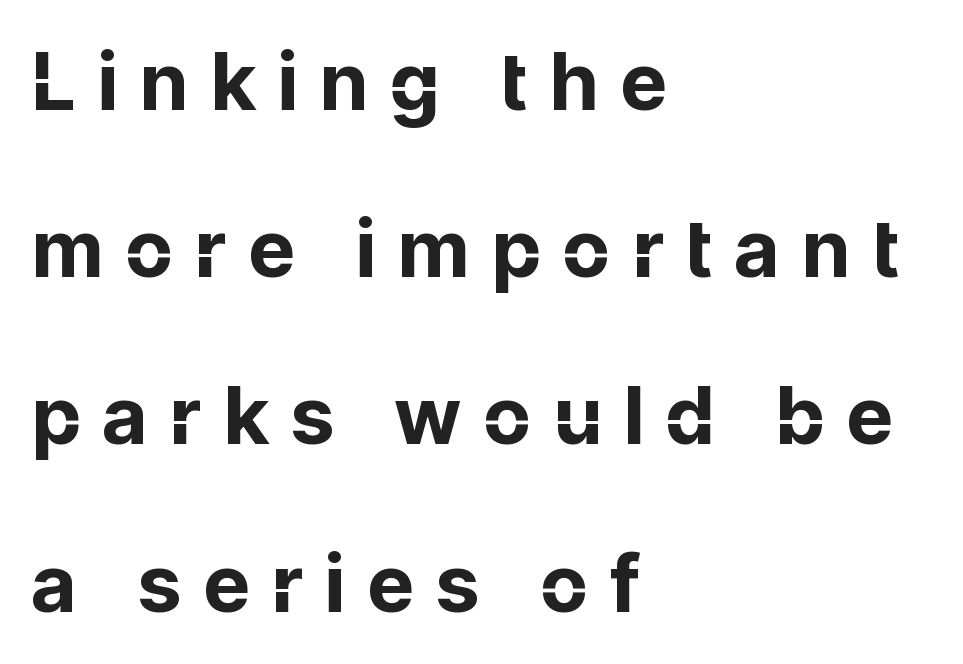
{"serif": "no", "italic": "no", "bold": "yes", "weight": "bold", "width": "normal", "stroke_contrast": "low", "x_height": "medium", "monospaced": "no", "underline": "no", "align": "left", "line_spacing": "loose", "line_spacing_ratio": 2.09, "letter_spacing": "wide", "letter_spacing_em": 0.29, "glyph_px": 80}
